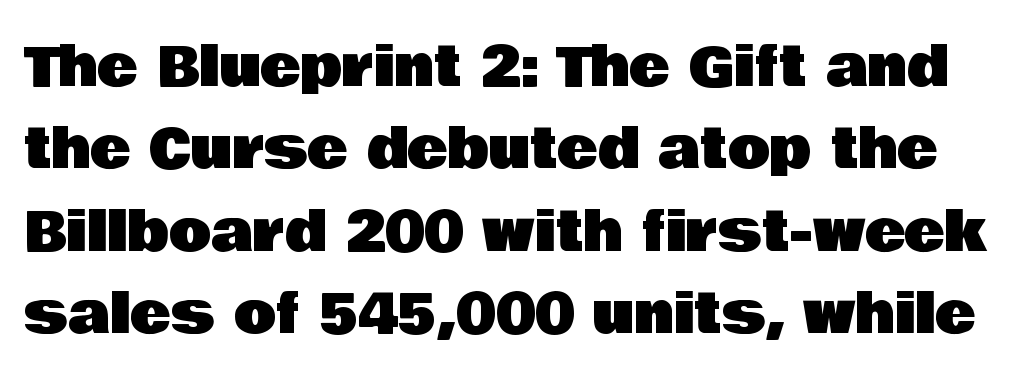
{"serif": "no", "italic": "no", "width": "normal", "stroke_contrast": "low", "x_height": "large", "monospaced": "no", "underline": "no", "line_spacing": "normal", "line_spacing_ratio": 1.5, "letter_spacing": "normal", "letter_spacing_em": 0.0, "glyph_px": 55}
